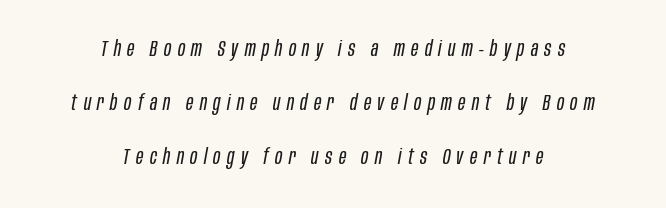
Q: Is the text bold? A: No.
Q: Is the text italic (slanted)? A: Yes, it leans right by about 10 degrees.
Q: Is the text underlined? A: No.
Q: How is the paragraph aligned? A: Centered.
Q: Is the spacing between letters normal or unusually wide? A: Unusually wide.
Q: Is the spacing between lines tight, normal or loose? A: Loose.
